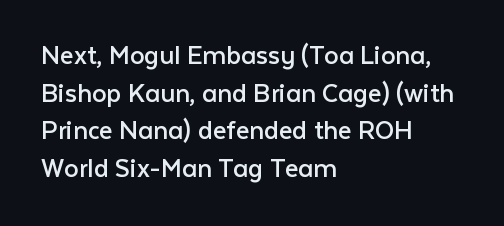
Is the letter spacing exaggerated? No — it looks like the ordinary default. Compared with a typical body face, this is equally light or lighter still. The axis of the letterforms is exactly vertical. Nothing sits at the stroke ends, so this counts as sans-serif. You could not count columns in this text — the font is proportionally spaced. In CSS terms this would be text-align: left.
